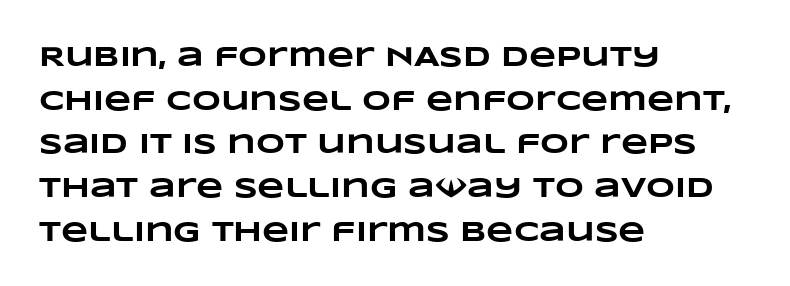
Q: Is the text bold? A: Yes.
Q: Is the text underlined? A: No.
Q: How is the paragraph aligned? A: Left-aligned.
Q: Is the spacing between letters normal or unusually wide? A: Normal.
Q: Is the spacing between lines tight, normal or loose? A: Normal.
Q: Width (condensed, normal, or wide)? A: Wide.
Q: Stroke contrast? A: Low.
Q: x-height? A: Large.
Q: Monospaced? A: No.
